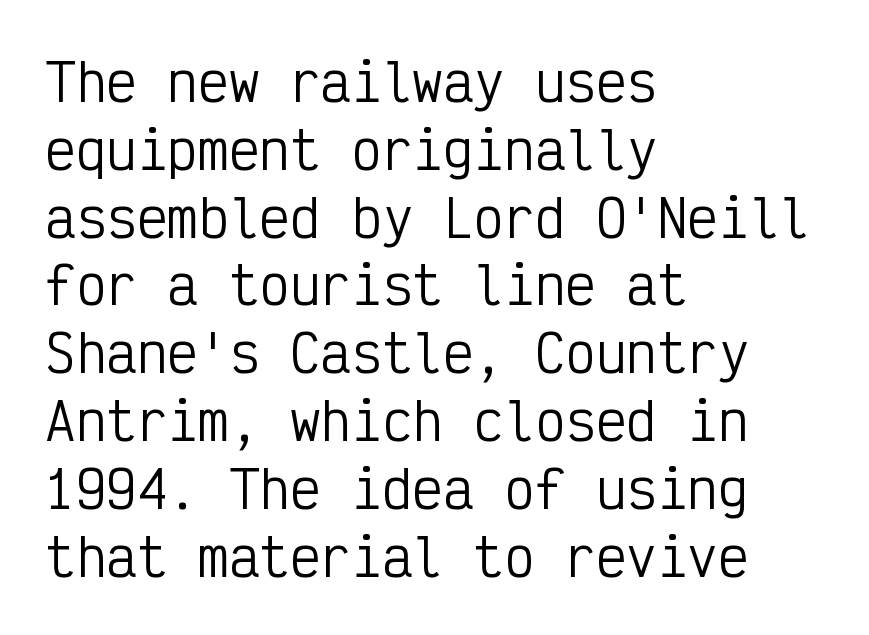
{"serif": "no", "italic": "no", "bold": "no", "weight": "regular", "width": "condensed", "stroke_contrast": "low", "x_height": "medium", "monospaced": "yes", "underline": "no", "align": "left", "line_spacing": "normal", "line_spacing_ratio": 1.33, "letter_spacing": "normal", "letter_spacing_em": 0.0, "glyph_px": 51}
